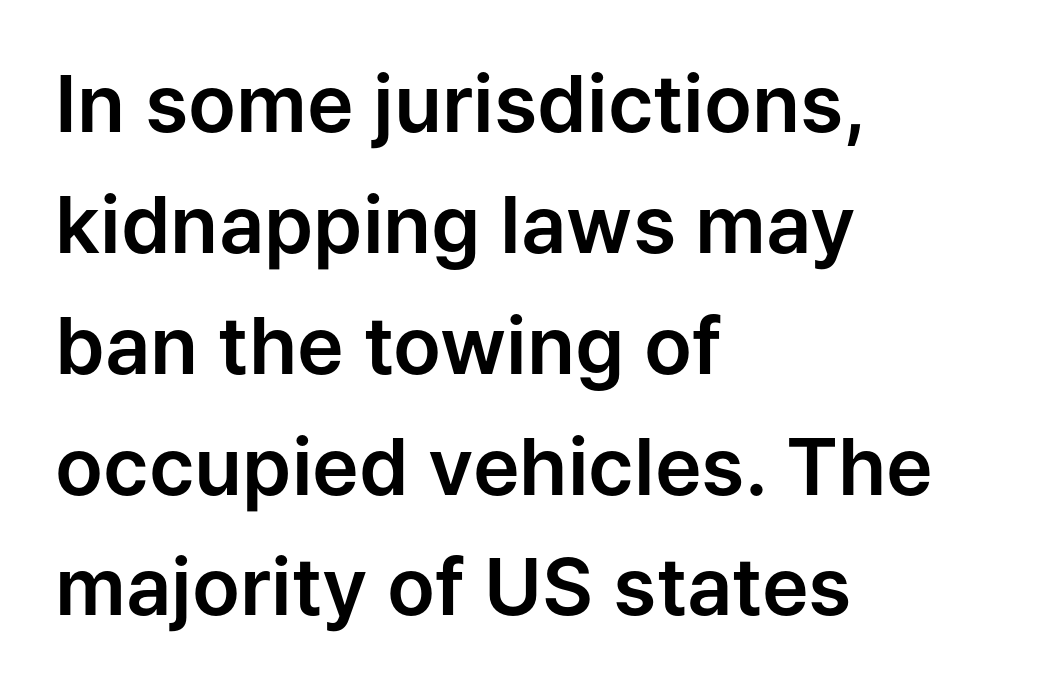
{"serif": "no", "italic": "no", "width": "normal", "stroke_contrast": "low", "x_height": "medium", "monospaced": "no", "underline": "no", "align": "left", "line_spacing": "normal", "line_spacing_ratio": 1.53, "letter_spacing": "normal", "letter_spacing_em": 0.0, "glyph_px": 79}
